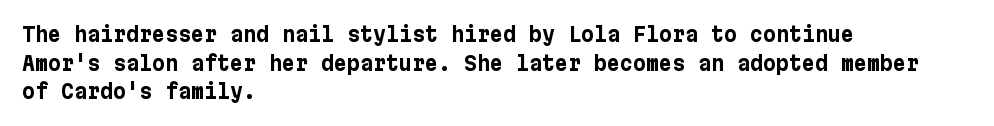
The image shows 20 px bold type, upright; set left-aligned, normal line spacing (1.43x), normal letter spacing, not underlined.
